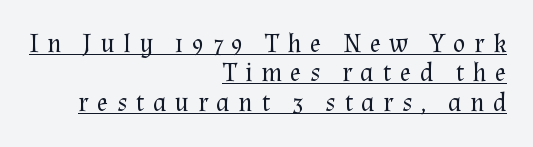
Between one letter and the next there's a generous, obvious gap. Is there any slant? The stems are plumb. The strokes are not fattened; the text isn't bold. Beneath each row of characters lies a ruled line.
